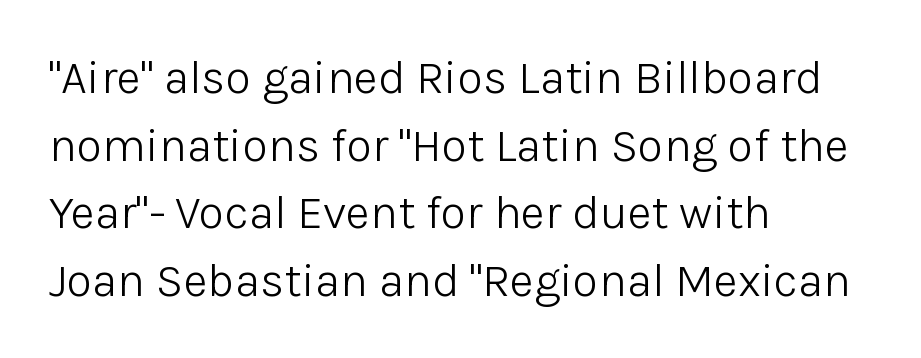
Q: Is the text bold? A: No.
Q: Is the text italic (slanted)? A: No, it is upright.
Q: Is the typeface a serif or a sans-serif typeface? A: Sans-serif.
Q: Is the text underlined? A: No.
Q: How is the paragraph aligned? A: Left-aligned.
Q: Is the spacing between letters normal or unusually wide? A: Normal.
Q: Is the spacing between lines tight, normal or loose? A: Normal.
Q: Width (condensed, normal, or wide)? A: Normal.
Q: Stroke contrast? A: Low.
Q: x-height? A: Medium.
Q: Monospaced? A: No.
